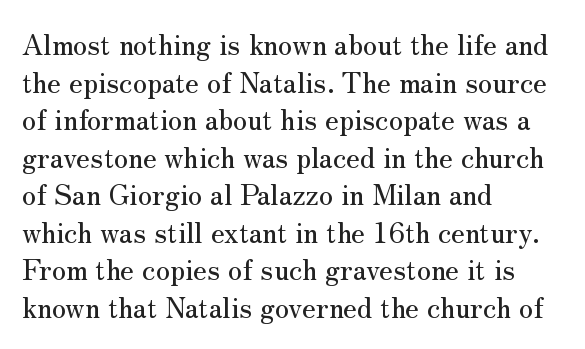
The image shows 28 px serif type, upright; set left-aligned, normal line spacing (1.34x), normal letter spacing, not underlined; medium stroke contrast and a small x-height.
